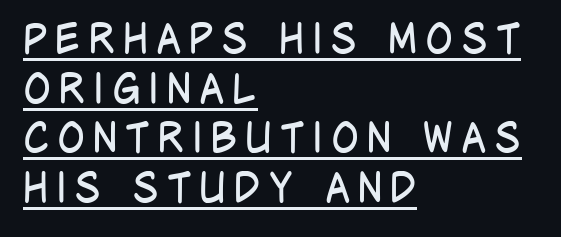
The type sits square on the baseline with zero lean. Horizontal alignment here is leftward, the default for most running prose. Look at the bottom of the vertical strokes: they stop flat, with no serifs. The letterforms sit at book weight or below.
